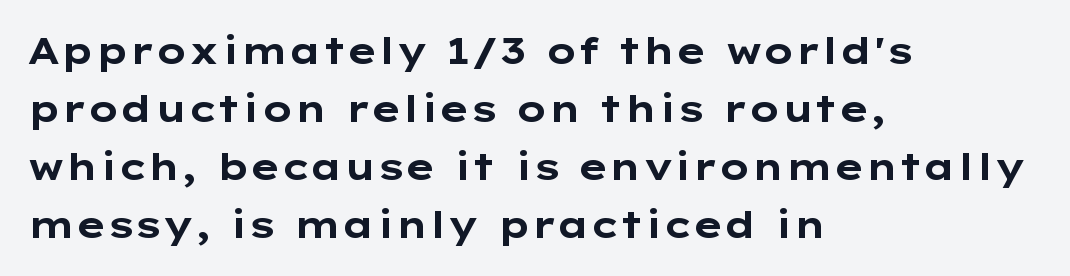
Serifs: no, the terminals of the letterforms are clean. If you drew a line through each stem, it would be perfectly vertical. Caption: multi-line text, flush left, ragged right. What weight is shown? A full bold with thick strokes. Spacing verdict: proportional, widths tailored to each character.
